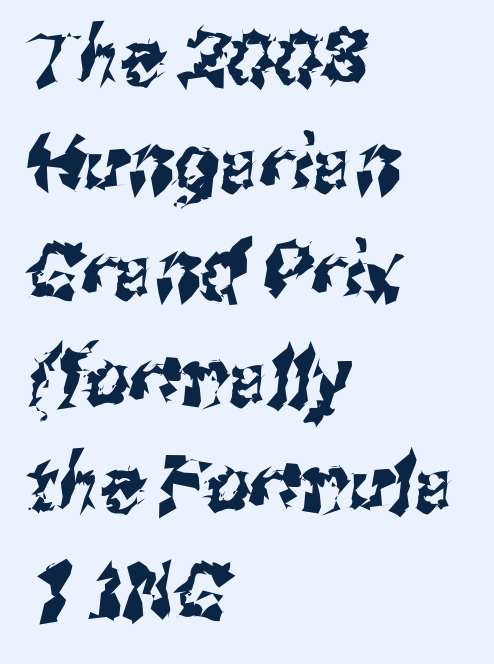
A student would call this left alignment; a typographer would say flush left, rag right. Letters rest on an invisible, unmarked baseline. No extra tracking has been applied to these lines. The letters advance in unequal steps, a hallmark of proportional type. Classification — sans serif. The designer left line spacing at the default.
